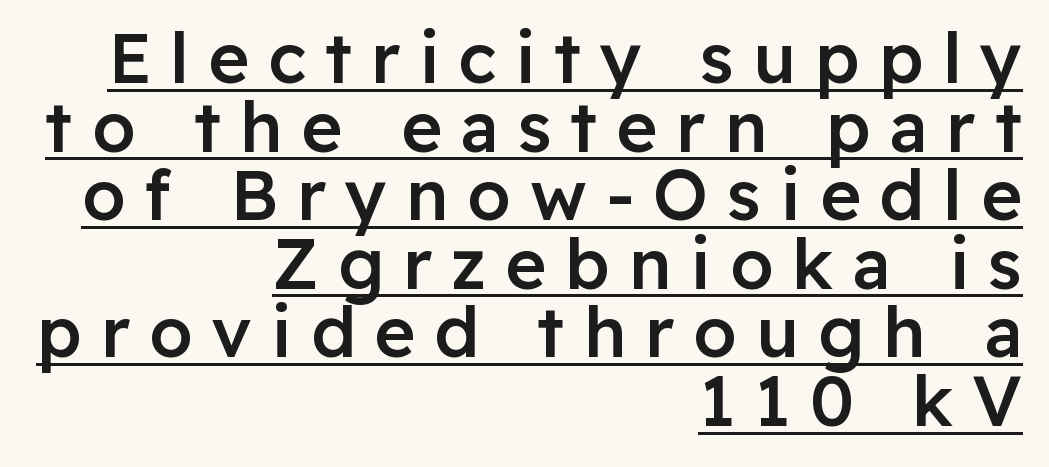
The image shows 70 px semibold sans-serif type, upright; set right-aligned, tight line spacing (0.98x), unusually wide letter spacing (+0.27 em), underlined; low stroke contrast and a medium x-height.
